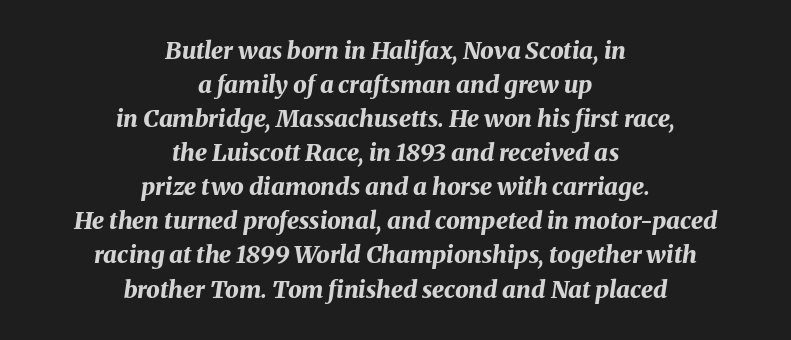
The image shows 24 px bold type, italic (leaning right); set centered, normal line spacing (1.42x), normal letter spacing, not underlined.
